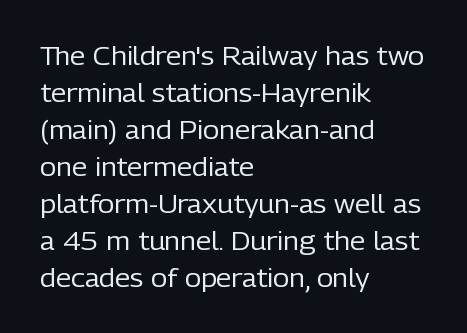
Q: Is the text bold? A: No.
Q: Is the text italic (slanted)? A: No, it is upright.
Q: Is the text underlined? A: No.
Q: How is the paragraph aligned? A: Left-aligned.
Q: Is the spacing between letters normal or unusually wide? A: Normal.
Q: Is the spacing between lines tight, normal or loose? A: Normal.
